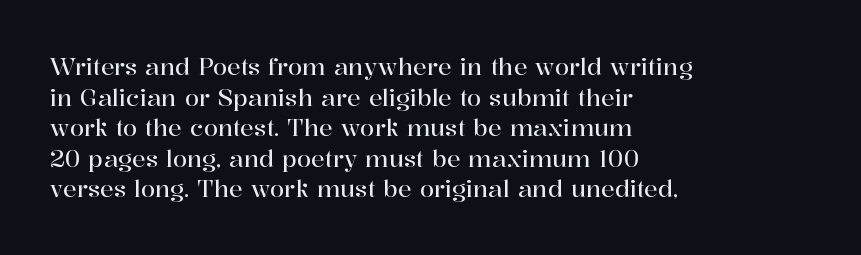
{"italic": "no", "underline": "no", "align": "left", "line_spacing": "normal", "line_spacing_ratio": 1.33, "letter_spacing": "normal", "letter_spacing_em": 0.0, "glyph_px": 23}
